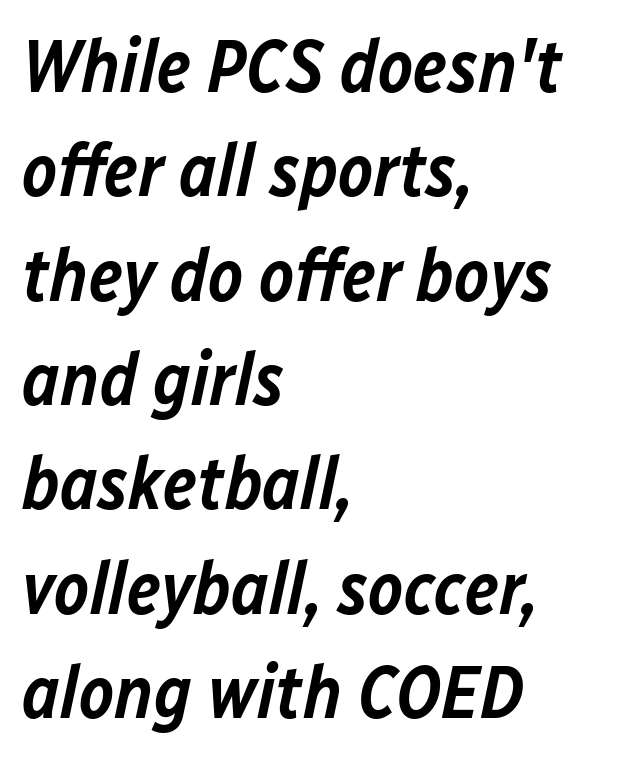
Weight check: semibold — heavier than regular, not quite bold. Think of a printed novel: that variable character pitch is what you see here. Successive baselines arrive at the customary interval. Letter spacing: default.
